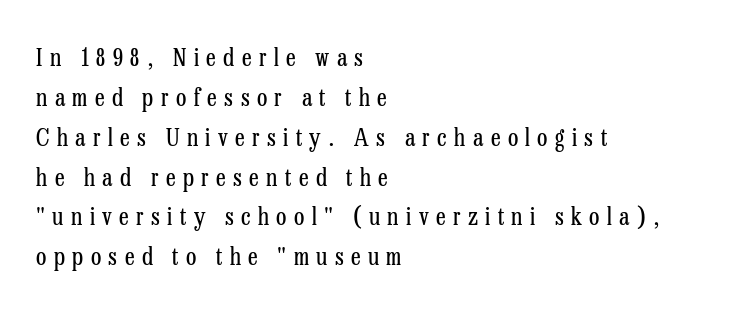
Q: Is the text bold? A: No.
Q: Is the text italic (slanted)? A: No, it is upright.
Q: Is the text underlined? A: No.
Q: How is the paragraph aligned? A: Left-aligned.
Q: Is the spacing between letters normal or unusually wide? A: Unusually wide.
Q: Is the spacing between lines tight, normal or loose? A: Normal.
